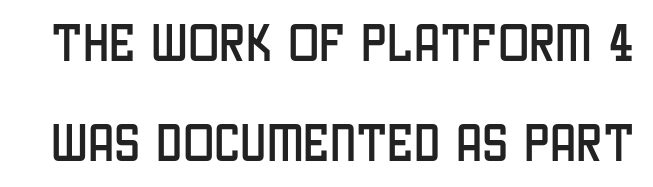
{"serif": "no", "italic": "no", "width": "condensed", "stroke_contrast": "low", "x_height": "large", "monospaced": "no", "underline": "no", "line_spacing": "loose", "line_spacing_ratio": 2.39, "letter_spacing": "normal", "letter_spacing_em": 0.0, "glyph_px": 42}
